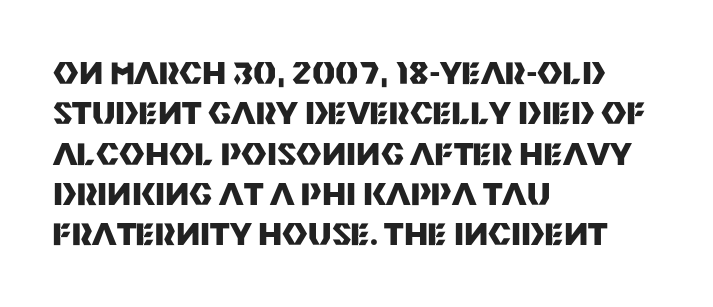
{"serif": "no", "italic": "no", "bold": "yes", "weight": "heavy", "width": "normal", "stroke_contrast": "medium", "x_height": "large", "monospaced": "no", "underline": "no", "align": "left", "line_spacing": "normal", "line_spacing_ratio": 1.3, "letter_spacing": "normal", "letter_spacing_em": 0.0, "glyph_px": 31}
